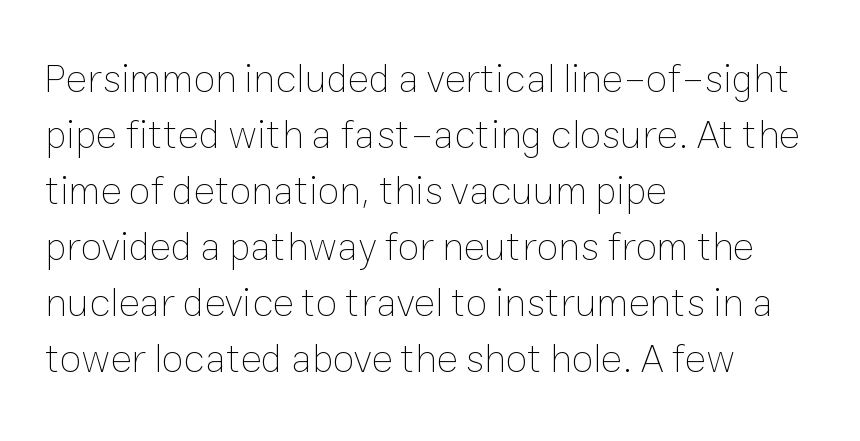
Spacing verdict: proportional, widths tailored to each character. Left-aligned paragraph, ragged on the right. What's the leading like? Ordinary, nothing unusual. Each word holds together tightly as a unit, with standard inter-letter gaps. The space beneath each line is pristine and unruled.
